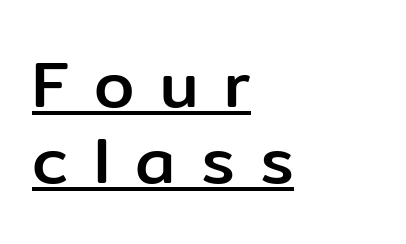
Q: Is the text italic (slanted)? A: No, it is upright.
Q: Is the typeface a serif or a sans-serif typeface? A: Sans-serif.
Q: Is the text underlined? A: Yes.
Q: How is the paragraph aligned? A: Left-aligned.
Q: Is the spacing between letters normal or unusually wide? A: Unusually wide.
Q: Width (condensed, normal, or wide)? A: Normal.
Q: Stroke contrast? A: Low.
Q: x-height? A: Medium.
Q: Monospaced? A: No.
